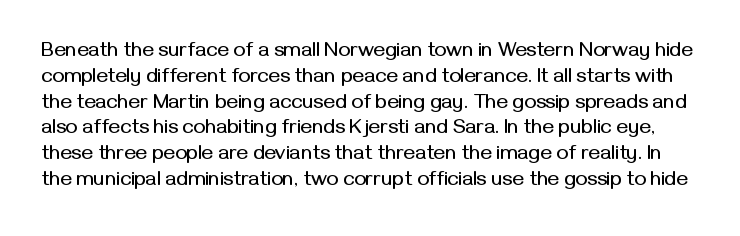
Q: Is the text italic (slanted)? A: No, it is upright.
Q: Is the text underlined? A: No.
Q: Is the spacing between letters normal or unusually wide? A: Normal.
Q: Is the spacing between lines tight, normal or loose? A: Normal.
